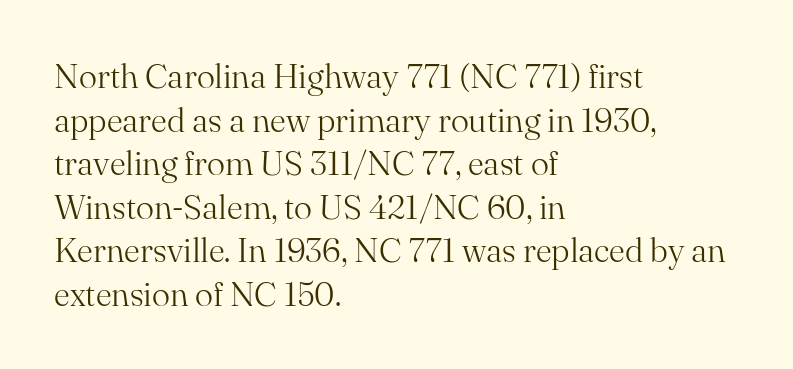
These lines were composed using upright roman letters. In CSS terms this would be text-align: left. The designer left line spacing at the default. Looks like regular typesetting: each glyph gets only the width it needs. Default kerning and tracking; the words read as compact shapes. Descender tails drop into unmarked territory.
